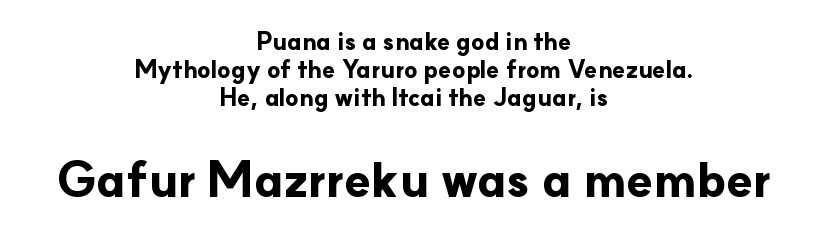
Between these two stacked blocks, the lower one wins on size. You'd pick this weight for a headline — it's a proper bold. Character widths vary here, with narrow letters taking less room than wide ones. The passage shown is not underscored anywhere. Serif or sans? Sans — the stroke terminals are bare.
